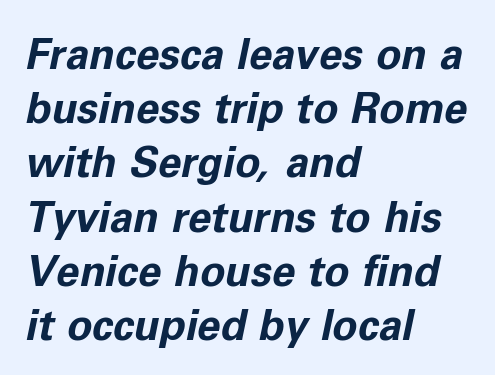
Bare-footed words on every line. The letters are bold, with thick, heavy strokes. Posture: slanted. Between one letter and the next there's only the usual sliver of space. Successive baselines arrive at the customary interval.
